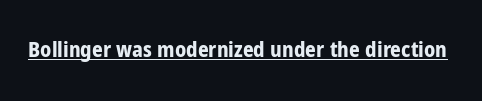
The image shows 21 px bold type, upright; set normal letter spacing, underlined.
